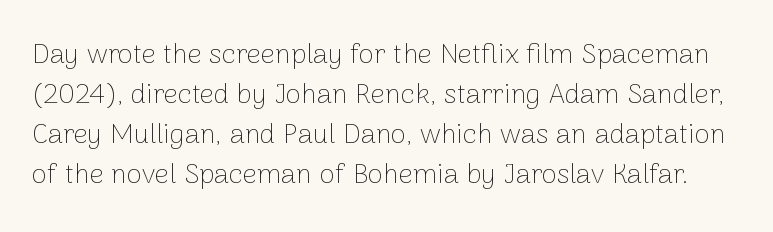
The image shows 28 px thin sans-serif type, upright; set normal line spacing (1.43x), normal letter spacing, not underlined; low stroke contrast and a medium x-height.
